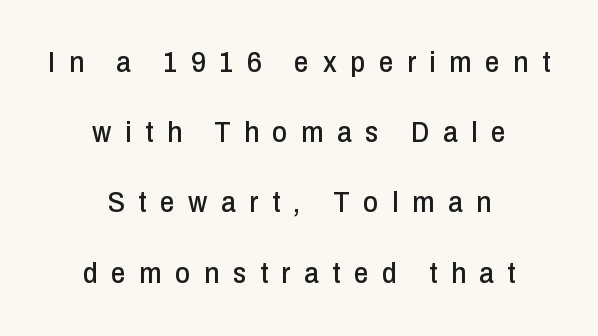
Neither beginnings nor endings align; midpoints do. Spacing verdict: proportional, widths tailored to each character. Loosely led — the rows are spread out. A typesetter would label this face a sans.
